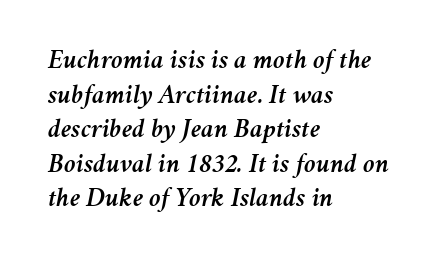
The axis of the letterforms is tilted away from vertical. The words here are not underlined. Short and long lines alike share a common starting point at left. What stands out about the letter spacing? Nothing — it is the standard amount. Regarding leading, the lines here are spaced in the standard way.
